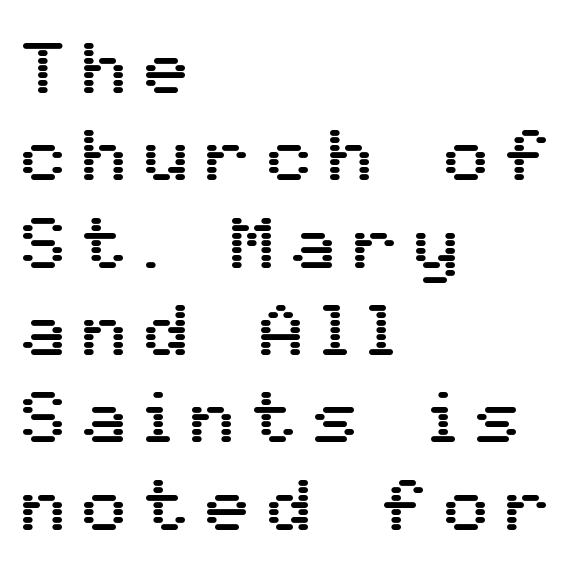
{"serif": "no", "italic": "no", "width": "normal", "stroke_contrast": "medium", "x_height": "medium", "monospaced": "no", "underline": "no", "align": "left", "line_spacing_ratio": 1.18, "letter_spacing": "wide", "letter_spacing_em": 0.23, "glyph_px": 74}
